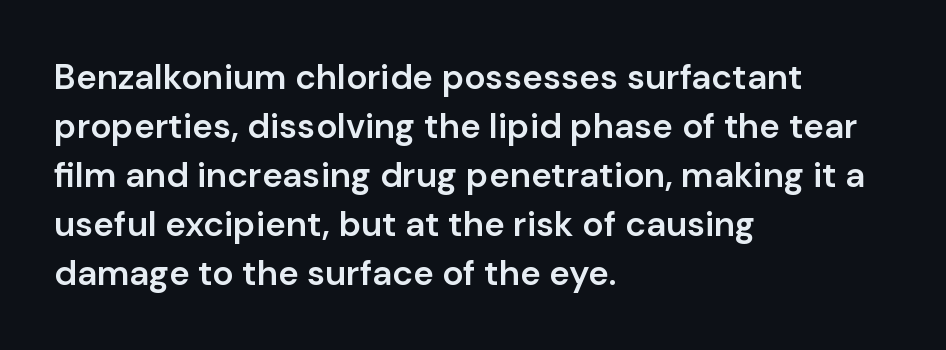
The image shows 35 px semibold sans-serif type, upright; set left-aligned, normal line spacing (1.4x), normal letter spacing, not underlined; low stroke contrast and a medium x-height.
